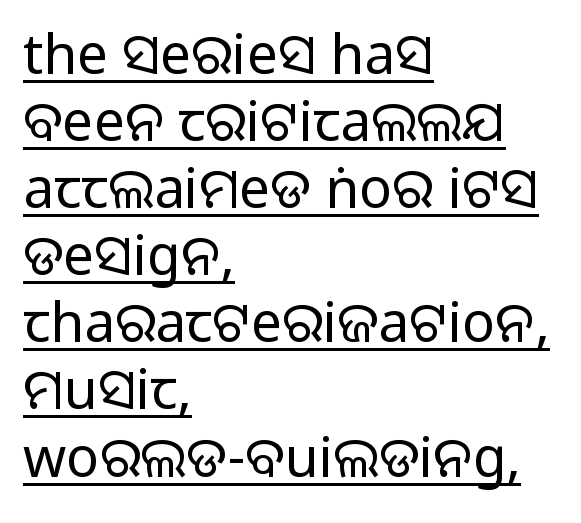
Q: Is the text italic (slanted)? A: No, it is upright.
Q: Is the typeface a serif or a sans-serif typeface? A: Sans-serif.
Q: Is the text underlined? A: Yes.
Q: How is the paragraph aligned? A: Left-aligned.
Q: Is the spacing between letters normal or unusually wide? A: Normal.
Q: Width (condensed, normal, or wide)? A: Normal.
Q: Stroke contrast? A: Medium.
Q: Monospaced? A: No.
